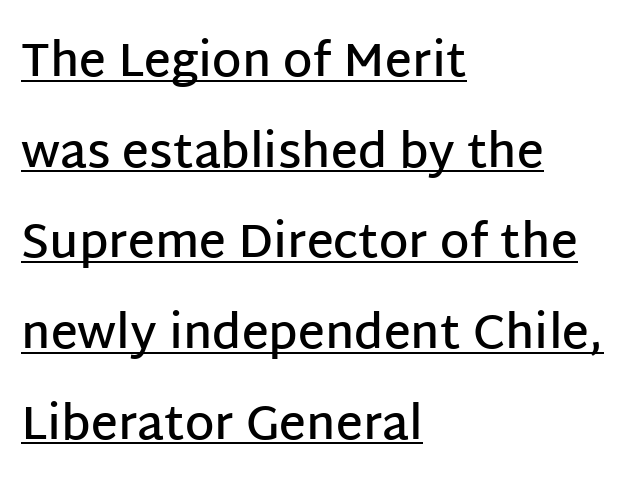
The image shows 47 px semibold sans-serif type, upright; set left-aligned, loose line spacing (1.93x), normal letter spacing, underlined; low stroke contrast and a large x-height.
